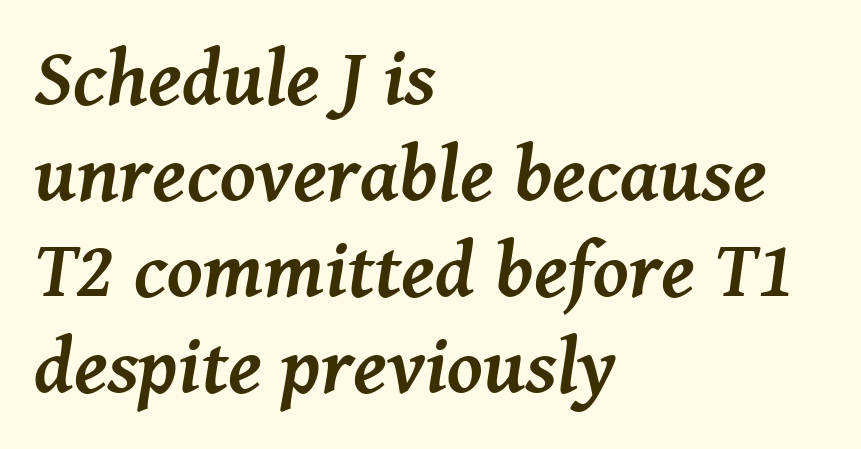
The image shows 80 px semibold serif type, italic (leaning right); set left-aligned, line spacing 1.2x, normal letter spacing, not underlined; medium stroke contrast and a medium x-height.
